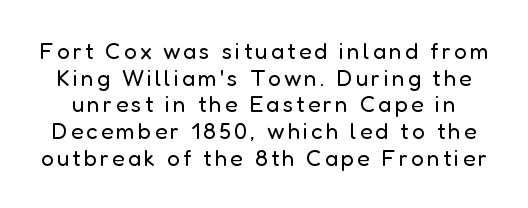
The image shows 23 px text type, upright; set line spacing 1.16x, not underlined.
